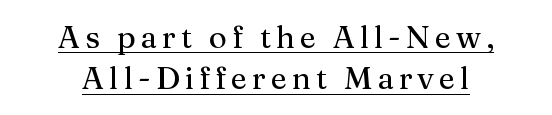
Q: Is the text italic (slanted)? A: No, it is upright.
Q: Is the typeface a serif or a sans-serif typeface? A: Serif.
Q: Is the text underlined? A: Yes.
Q: How is the paragraph aligned? A: Centered.
Q: Is the spacing between lines tight, normal or loose? A: Normal.
Q: Width (condensed, normal, or wide)? A: Normal.
Q: Stroke contrast? A: Medium.
Q: x-height? A: Medium.
Q: Monospaced? A: No.
